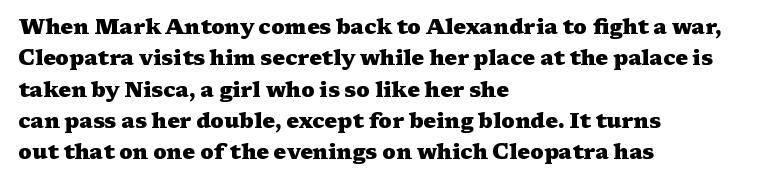
{"italic": "no", "bold": "yes", "underline": "no", "align": "left", "line_spacing": "normal", "line_spacing_ratio": 1.49, "letter_spacing": "normal", "letter_spacing_em": 0.0, "glyph_px": 21}
